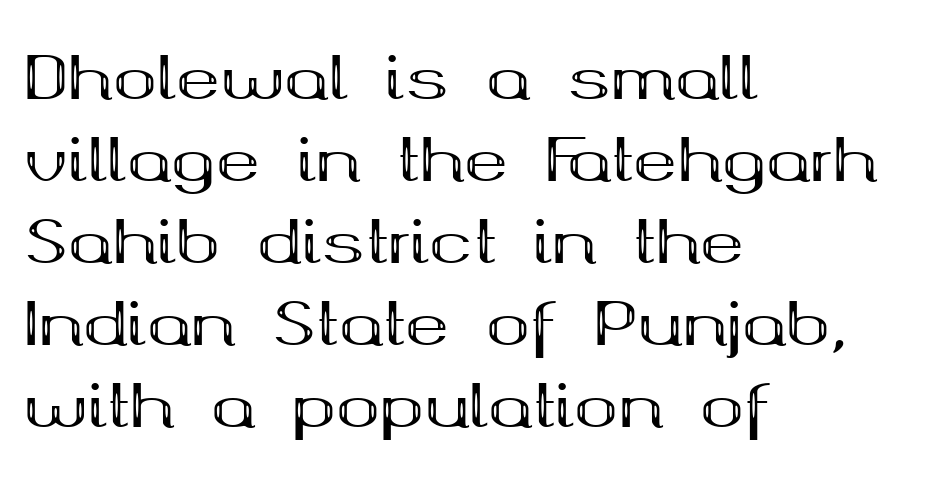
{"serif": "yes", "italic": "no", "bold": "yes", "weight": "bold", "width": "wide", "stroke_contrast": "medium", "x_height": "medium", "monospaced": "no", "underline": "no", "align": "left", "line_spacing": "normal", "line_spacing_ratio": 1.39, "letter_spacing": "normal", "letter_spacing_em": 0.0, "glyph_px": 59}
